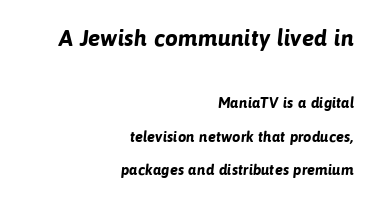
Letters rest on an invisible, unmarked baseline. This rendering uses right alignment, leaving the left contour irregular. Character size in the leading block exceeds that of the trailing block. Nobody touched the tracking dial on this one. The line-height multiplier appears high, well above default. Plenty of ink on the page — the face is bold.
